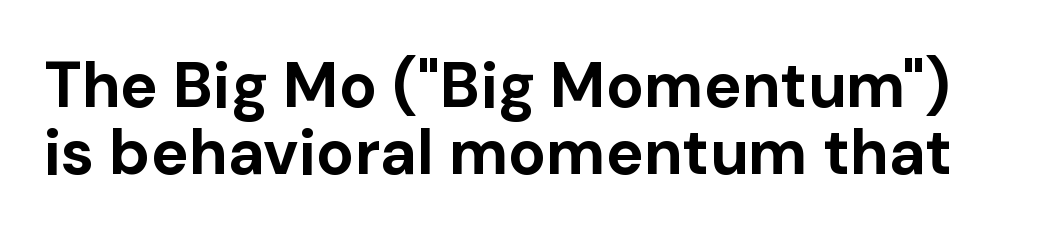
{"serif": "no", "italic": "no", "bold": "yes", "weight": "bold", "width": "normal", "stroke_contrast": "low", "x_height": "medium", "monospaced": "no", "underline": "no", "line_spacing": "tight", "line_spacing_ratio": 1.07, "letter_spacing": "normal", "letter_spacing_em": 0.0, "glyph_px": 63}
